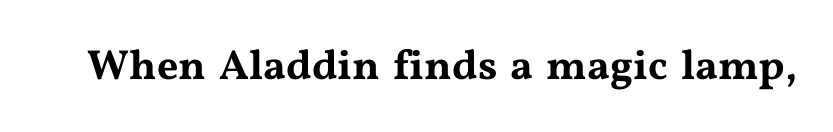
Q: Is the text italic (slanted)? A: No, it is upright.
Q: Is the typeface a serif or a sans-serif typeface? A: Serif.
Q: Is the text underlined? A: No.
Q: Is the spacing between letters normal or unusually wide? A: Normal.
Q: Width (condensed, normal, or wide)? A: Wide.
Q: Stroke contrast? A: Medium.
Q: x-height? A: Medium.
Q: Monospaced? A: No.
